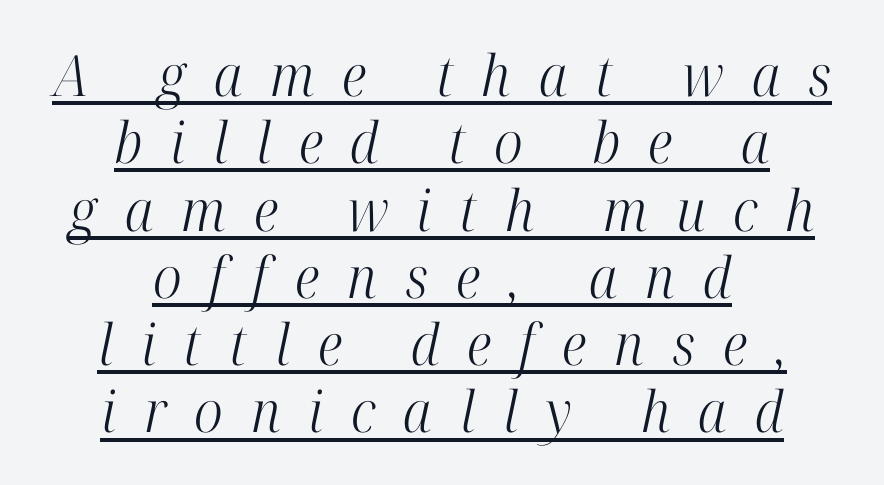
The text block is weighted toward neither margin, spreading evenly from the middle. The rendering uses natural spacing where letterforms have individual widths. Small tapered or slab feet sit at the stroke ends, so this counts as serif. It's the slanting kind of type. The typeface has the unassuming heft of standard copy or less. Is there an underline? Yes — a line sits under the letters.
